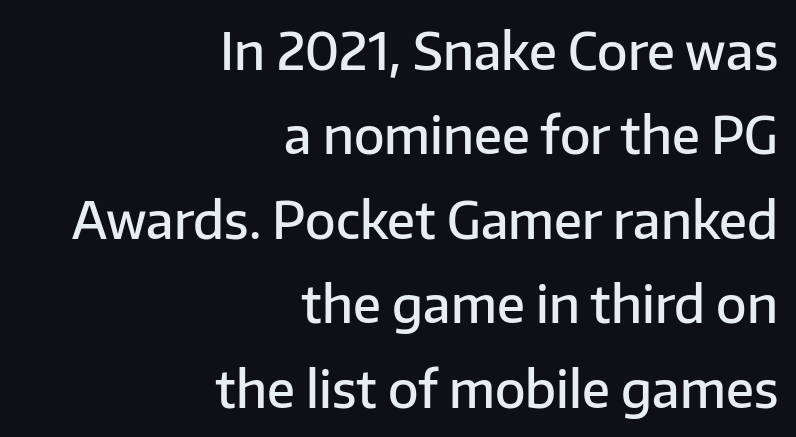
The image shows 50 px semibold sans-serif type, upright; set right-aligned, normal line spacing (1.69x), normal letter spacing, not underlined; low stroke contrast and a medium x-height.
